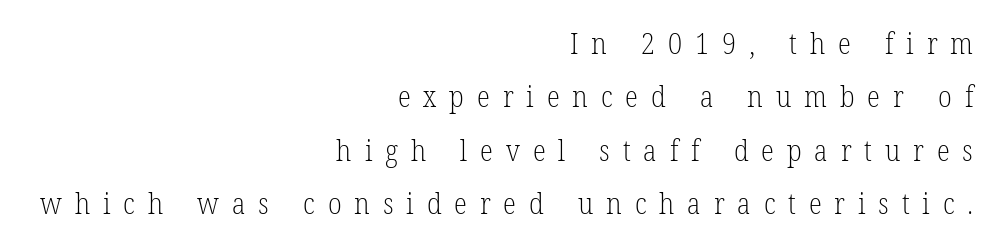
Q: Is the text bold? A: No.
Q: Is the text italic (slanted)? A: No, it is upright.
Q: Is the typeface a serif or a sans-serif typeface? A: Serif.
Q: Is the text underlined? A: No.
Q: How is the paragraph aligned? A: Right-aligned.
Q: Is the spacing between letters normal or unusually wide? A: Unusually wide.
Q: Width (condensed, normal, or wide)? A: Condensed.
Q: Stroke contrast? A: Low.
Q: x-height? A: Medium.
Q: Monospaced? A: No.
